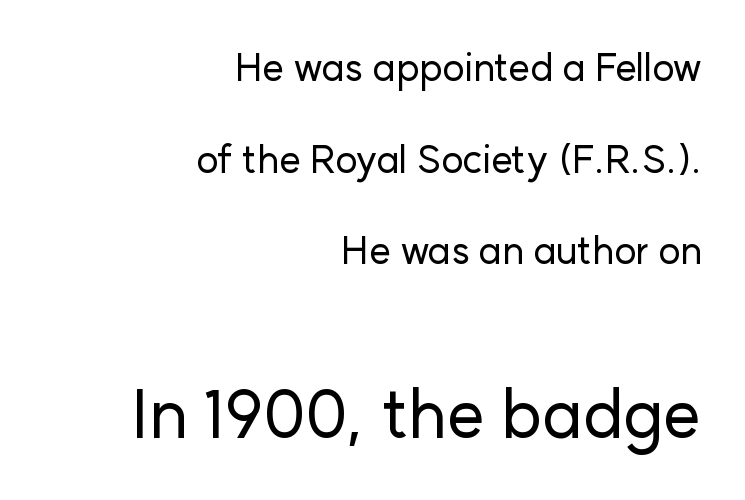
Q: Is the text italic (slanted)? A: No, it is upright.
Q: Is the typeface a serif or a sans-serif typeface? A: Sans-serif.
Q: Is the text underlined? A: No.
Q: How is the paragraph aligned? A: Right-aligned.
Q: Is the spacing between letters normal or unusually wide? A: Normal.
Q: Is the spacing between lines tight, normal or loose? A: Loose.
Q: Which block of text is set in a larger size, the first (top) or the second (bottom)? A: The second (bottom) one.
Q: Width (condensed, normal, or wide)? A: Normal.
Q: Stroke contrast? A: Low.
Q: x-height? A: Medium.
Q: Monospaced? A: No.
